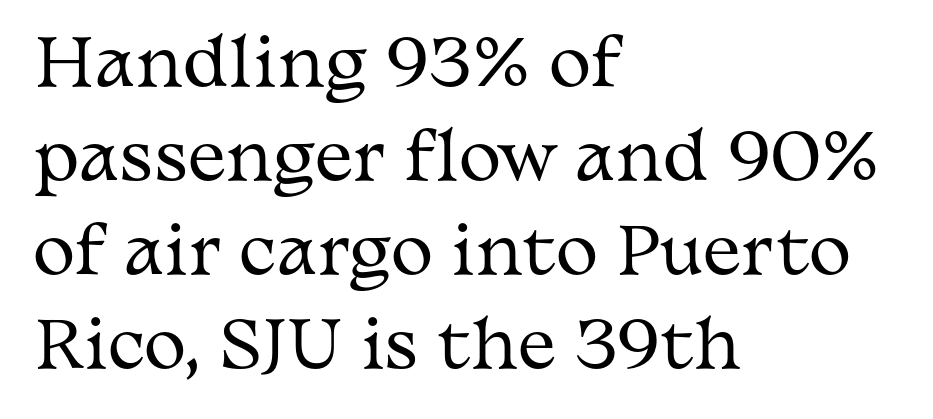
The image shows 64 px regular-weight, wide serif type, upright; set left-aligned, normal line spacing (1.47x), normal letter spacing, not underlined; medium stroke contrast and a medium x-height.
